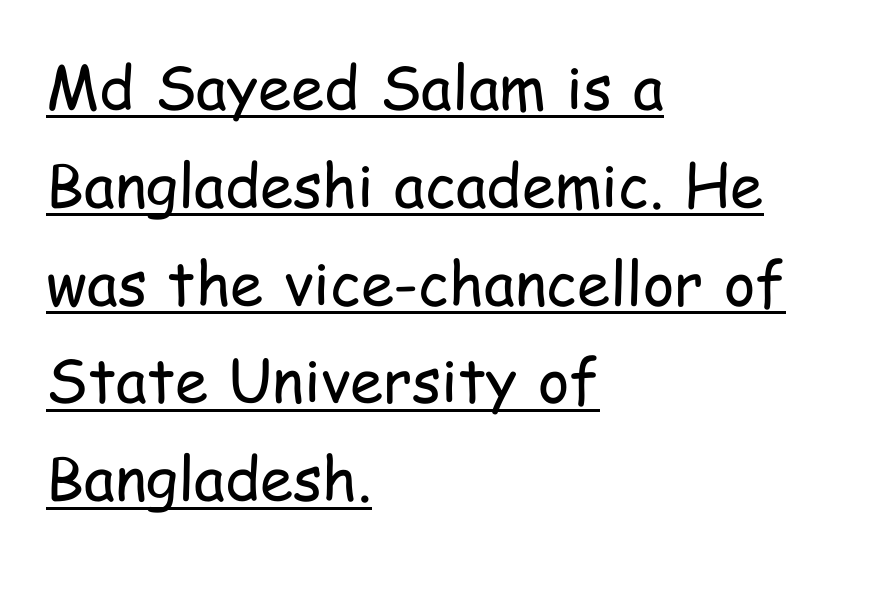
The image shows 60 px regular-weight, condensed sans-serif type, upright; set left-aligned, normal line spacing (1.63x), normal letter spacing, underlined; low stroke contrast and a medium x-height.
